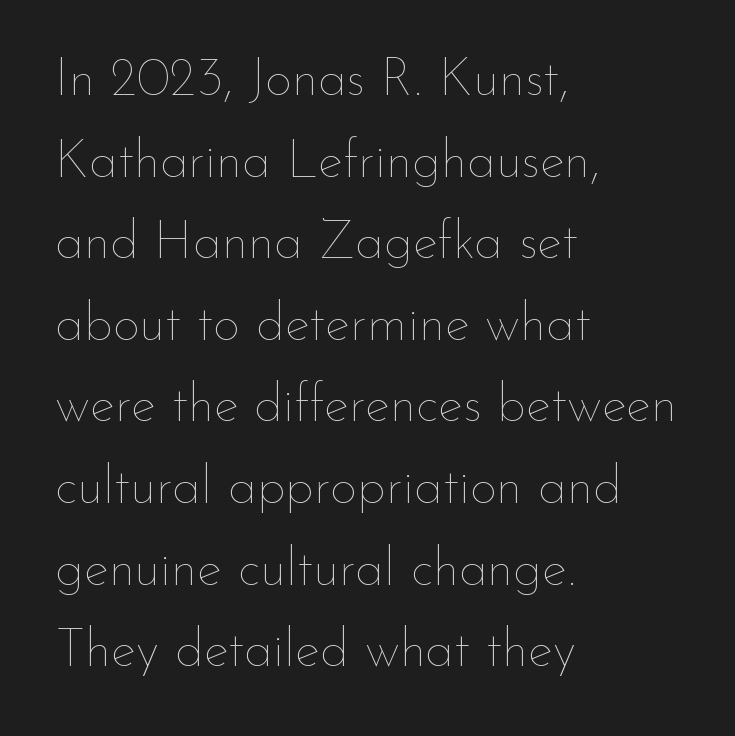
{"italic": "no", "bold": "no", "weight": "thin", "width": "normal", "stroke_contrast": "low", "x_height": "small", "monospaced": "no", "underline": "no", "align": "left", "line_spacing": "normal", "line_spacing_ratio": 1.54, "letter_spacing": "normal", "letter_spacing_em": 0.0, "glyph_px": 53}
